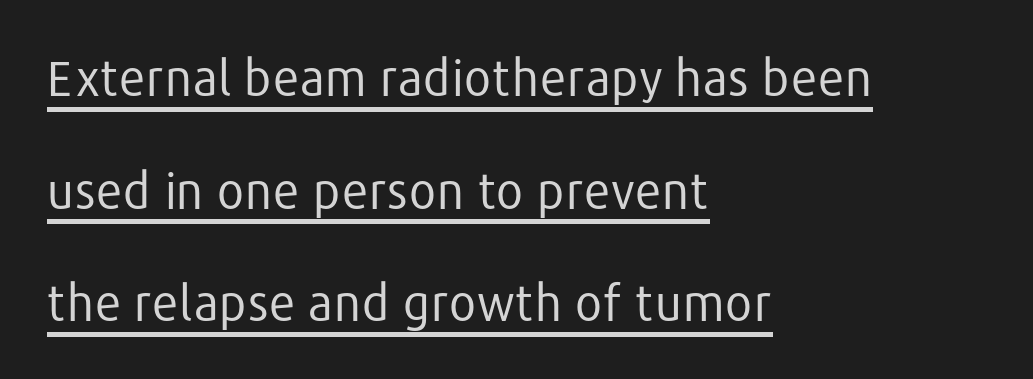
Q: Is the text bold? A: No.
Q: Is the text italic (slanted)? A: No, it is upright.
Q: Is the typeface a serif or a sans-serif typeface? A: Sans-serif.
Q: Is the text underlined? A: Yes.
Q: How is the paragraph aligned? A: Left-aligned.
Q: Is the spacing between letters normal or unusually wide? A: Normal.
Q: Is the spacing between lines tight, normal or loose? A: Loose.
Q: Width (condensed, normal, or wide)? A: Normal.
Q: Stroke contrast? A: Low.
Q: x-height? A: Medium.
Q: Monospaced? A: No.
